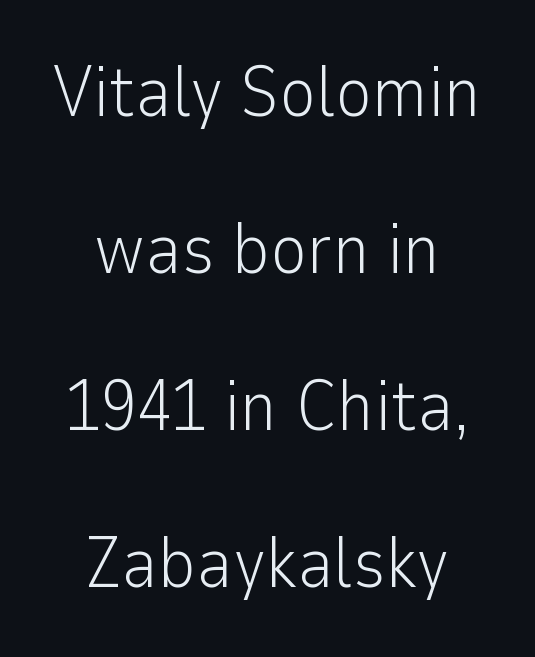
The image shows 71 px light sans-serif type, upright; set centered, loose line spacing (2.21x), normal letter spacing, not underlined; low stroke contrast and a medium x-height.
